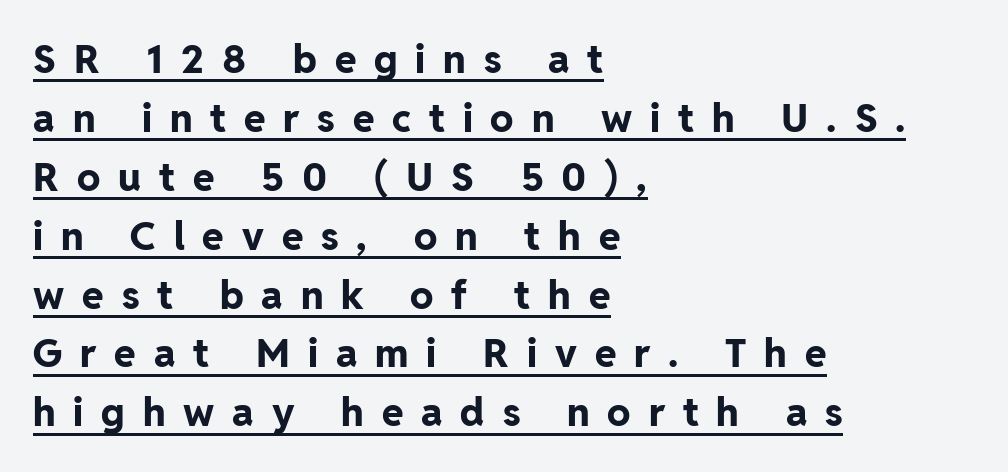
The image shows 39 px bold sans-serif type, upright; set left-aligned, normal line spacing (1.51x), unusually wide letter spacing (+0.46 em), underlined; low stroke contrast and a medium x-height.
